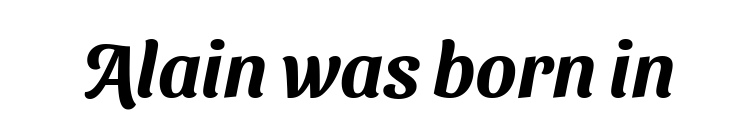
The image shows 77 px sans-serif type; set normal letter spacing, not underlined; medium stroke contrast and a medium x-height.
